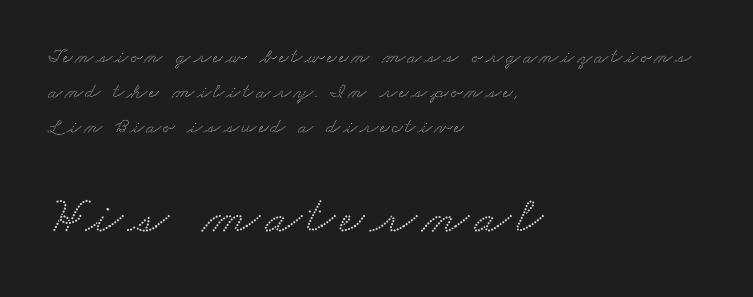
{"serif": "yes", "width": "wide", "stroke_contrast": "low", "x_height": "small", "monospaced": "no", "underline": "no", "align": "left", "line_spacing": "normal", "line_spacing_ratio": 1.66, "larger_block": "second", "size_ratio": 2.52, "glyph_px": 53}
